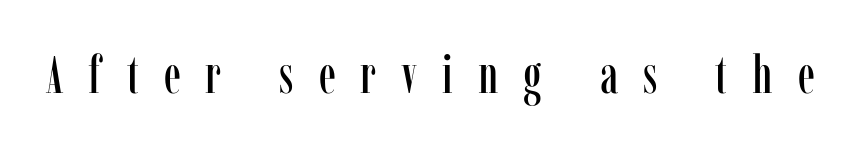
The image shows 52 px condensed serif type, upright; set unusually wide letter spacing (+0.48 em), not underlined; low stroke contrast and a medium x-height.
